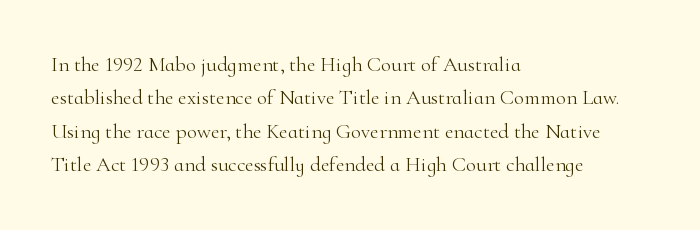
The image shows 21 px text type, upright; set left-aligned, normal line spacing (1.59x), normal letter spacing, not underlined.
